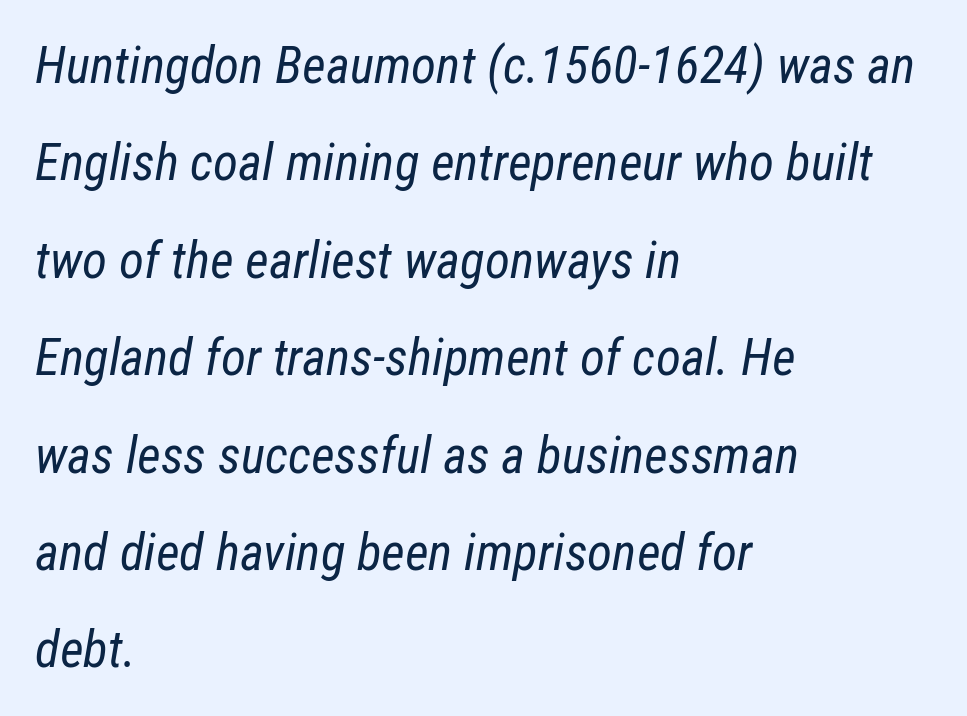
Q: Is the text bold? A: No.
Q: Is the text italic (slanted)? A: Yes, it leans right by about 12 degrees.
Q: Is the text underlined? A: No.
Q: How is the paragraph aligned? A: Left-aligned.
Q: Is the spacing between letters normal or unusually wide? A: Normal.
Q: Is the spacing between lines tight, normal or loose? A: Loose.
Q: Width (condensed, normal, or wide)? A: Condensed.
Q: Stroke contrast? A: Low.
Q: x-height? A: Medium.
Q: Monospaced? A: No.
